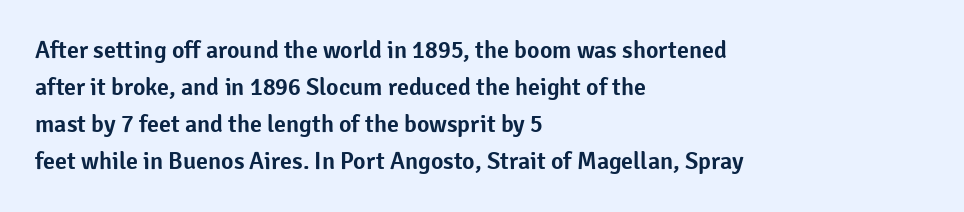
Q: Is the text italic (slanted)? A: No, it is upright.
Q: Is the text underlined? A: No.
Q: How is the paragraph aligned? A: Left-aligned.
Q: Is the spacing between letters normal or unusually wide? A: Normal.
Q: Is the spacing between lines tight, normal or loose? A: Normal.
